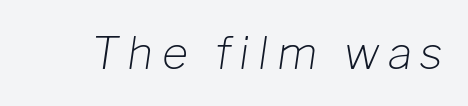
The letters look calm and open, with moderate or lighter stems. The face used here is proportionally spaced, like ordinary book or web type. Each row of text sits above clean, open space. Italic? Definitely — the glyphs are oblique.
